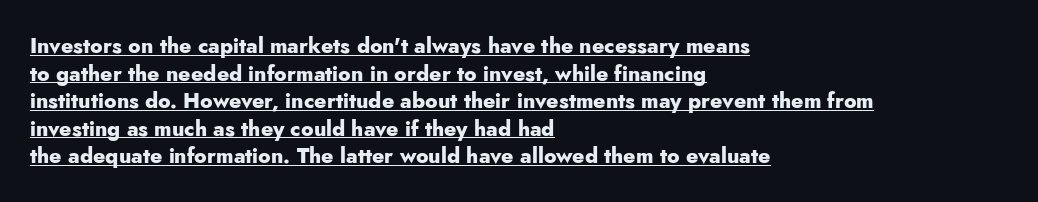
The image shows 21 px bold type, upright; set left-aligned, normal line spacing (1.31x), normal letter spacing, underlined.
